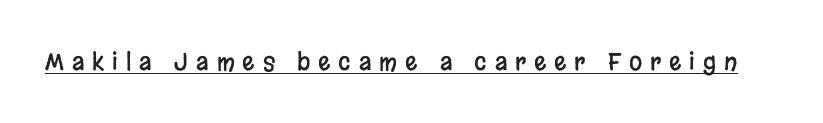
{"italic": "no", "underline": "yes", "letter_spacing": "wide", "letter_spacing_em": 0.33, "glyph_px": 24}
